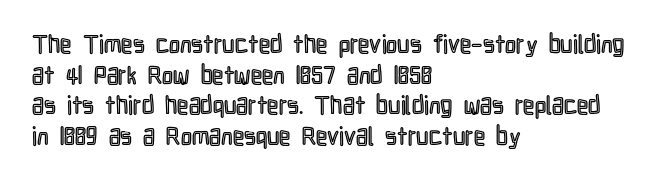
Q: Is the text italic (slanted)? A: No, it is upright.
Q: Is the text underlined? A: No.
Q: How is the paragraph aligned? A: Left-aligned.
Q: Is the spacing between letters normal or unusually wide? A: Normal.
